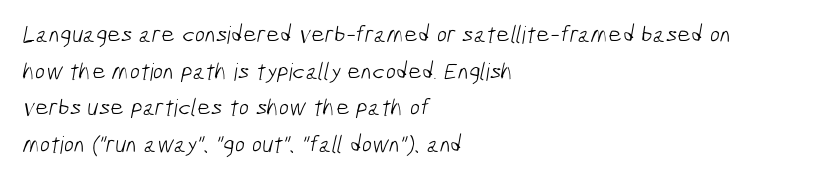
Q: Is the text bold? A: No.
Q: Is the text underlined? A: No.
Q: How is the paragraph aligned? A: Left-aligned.
Q: Is the spacing between letters normal or unusually wide? A: Normal.
Q: Is the spacing between lines tight, normal or loose? A: Normal.
